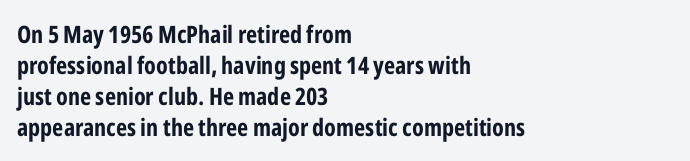
{"italic": "no", "bold": "yes", "underline": "no", "align": "left", "line_spacing": "normal", "line_spacing_ratio": 1.29, "letter_spacing": "normal", "letter_spacing_em": 0.0, "glyph_px": 24}
